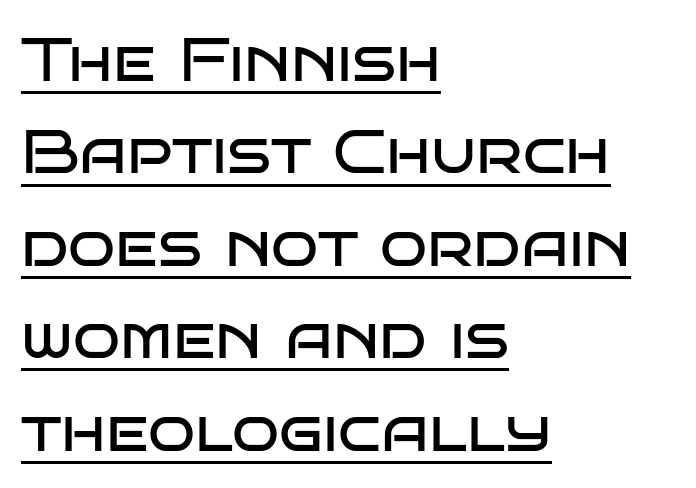
The image shows 62 px regular-weight, wide sans-serif type, upright; set left-aligned, normal line spacing (1.49x), normal letter spacing, underlined; low stroke contrast and a large x-height.
